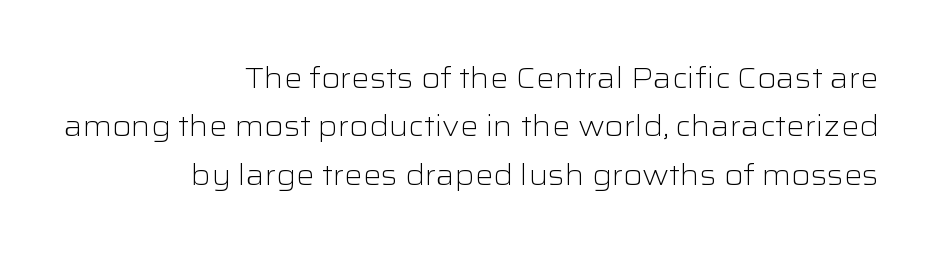
Q: Is the text bold? A: No.
Q: Is the text italic (slanted)? A: No, it is upright.
Q: Is the typeface a serif or a sans-serif typeface? A: Sans-serif.
Q: Is the text underlined? A: No.
Q: How is the paragraph aligned? A: Right-aligned.
Q: Is the spacing between letters normal or unusually wide? A: Normal.
Q: Is the spacing between lines tight, normal or loose? A: Normal.
Q: Width (condensed, normal, or wide)? A: Wide.
Q: Stroke contrast? A: Low.
Q: x-height? A: Medium.
Q: Monospaced? A: No.
